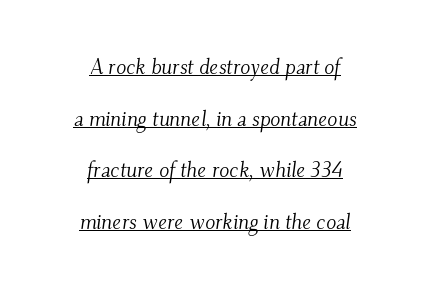
{"italic": "yes", "lean": "right", "slant_degrees": 9, "bold": "no", "underline": "yes", "align": "center", "line_spacing": "loose", "line_spacing_ratio": 2.46, "letter_spacing": "normal", "letter_spacing_em": 0.0, "glyph_px": 21}
